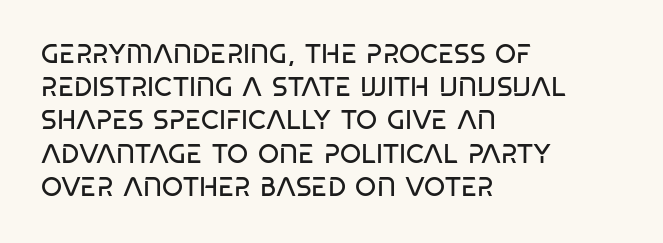
The zone under the glyphs is completely vacant. The passage is arranged the way most books set body copy — flush left. The type sits square on the baseline with zero lean. Weight: in the light-to-regular range. In terms of letterspacing, this is plain default setting.
